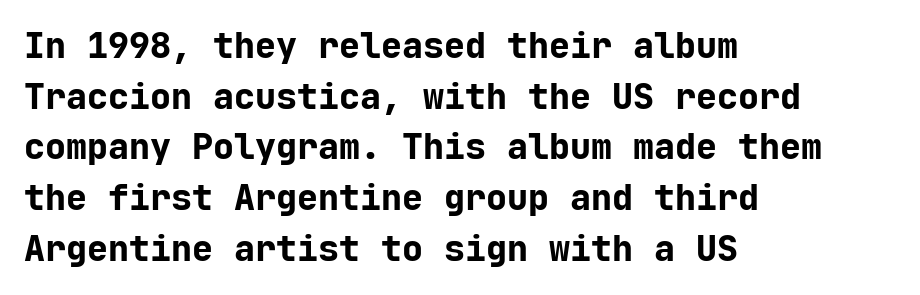
The characters look thick and weighty, a clear bold. What's the leading like? Ordinary, nothing unusual. Here the designer chose a console-style face with uniform glyph widths. Letter spacing: default. Left-aligned paragraph, ragged on the right.
